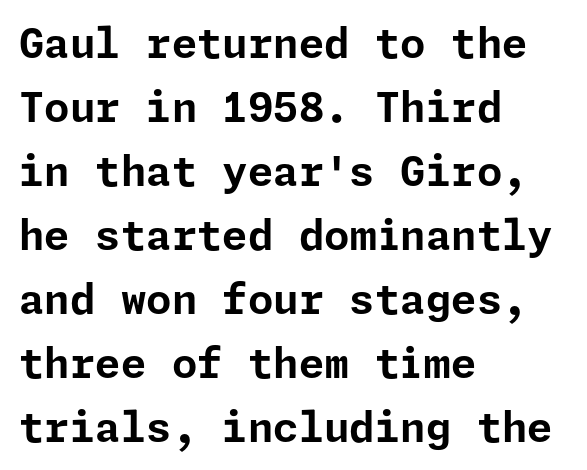
Standard letterfit; no display-style spreading of the glyphs. Style check: upright. These lines are set flush left with a ragged right edge. The area under the type is left untouched. The glyphs in this specimen are sans serif.
